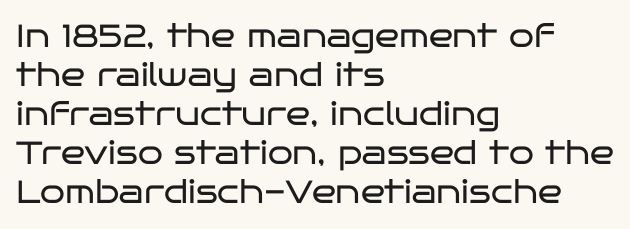
{"serif": "no", "italic": "no", "bold": "no", "weight": "regular", "width": "wide", "stroke_contrast": "low", "x_height": "large", "monospaced": "no", "underline": "no", "align": "left", "line_spacing_ratio": 1.22, "letter_spacing": "normal", "letter_spacing_em": 0.0, "glyph_px": 32}
